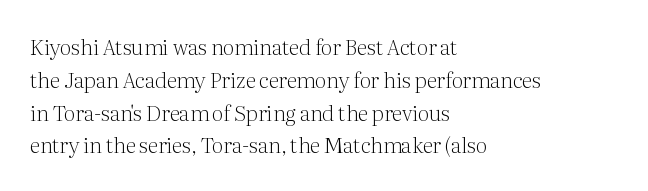
Upright lettering throughout. The rows are spaced the way most documents space them. These lines stack with their left ends in a neat column. The space beneath each line is pristine and unruled. This sample uses plain, unmodified letter spacing. Stem width sits at or under what a default text font uses.
